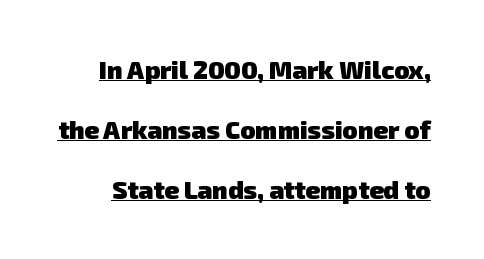
Strokes here are thick enough to call this a true bold. Is there much room between lines? Yes — plenty of vertical air separates them. Honestly, the letter spacing is just normal — you wouldn't notice it. Compared with undecorated copy, this sample adds a rule below the words.
